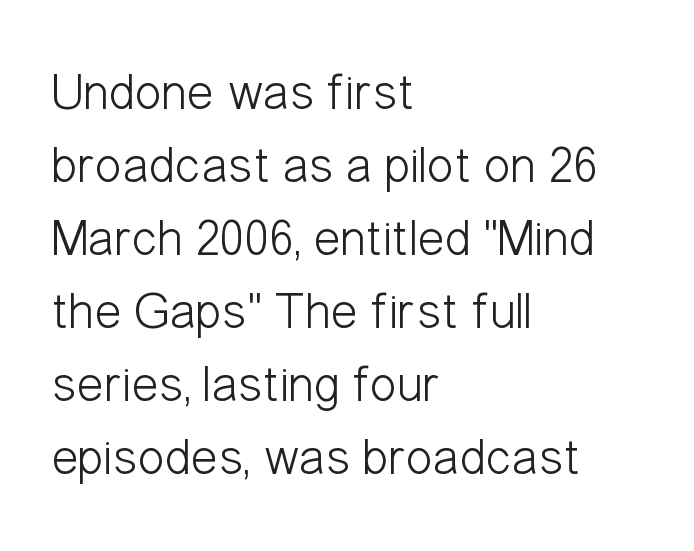
Line beginnings align vertically; line endings do not. You can tell it's not italic because the verticals are truly vertical. Nothing heavy about these letters — not bold at all. Summary of vertical rhythm: regular, with standard interline spacing.
